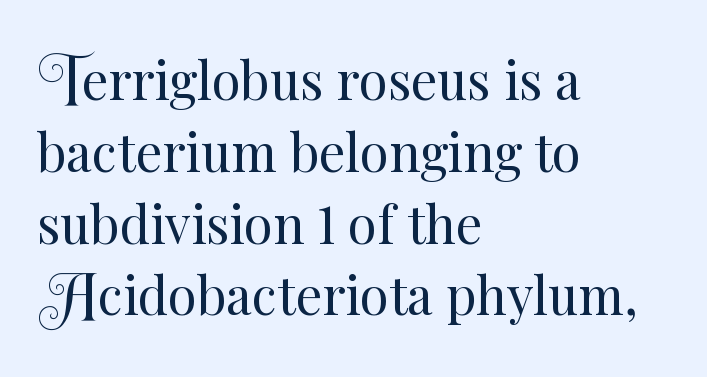
Q: Is the text bold? A: No.
Q: Is the text italic (slanted)? A: No, it is upright.
Q: Is the text underlined? A: No.
Q: How is the paragraph aligned? A: Left-aligned.
Q: Is the spacing between letters normal or unusually wide? A: Normal.
Q: Is the spacing between lines tight, normal or loose? A: Normal.
Q: Width (condensed, normal, or wide)? A: Normal.
Q: Stroke contrast? A: Medium.
Q: x-height? A: Small.
Q: Monospaced? A: No.
